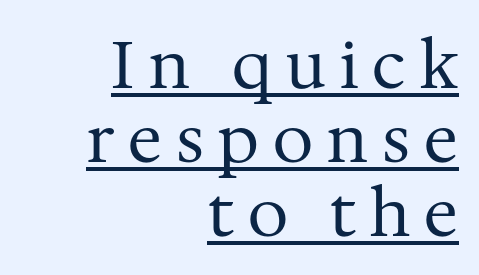
Q: Is the text bold? A: No.
Q: Is the text italic (slanted)? A: No, it is upright.
Q: Is the typeface a serif or a sans-serif typeface? A: Serif.
Q: Is the text underlined? A: Yes.
Q: How is the paragraph aligned? A: Right-aligned.
Q: Is the spacing between letters normal or unusually wide? A: Unusually wide.
Q: Is the spacing between lines tight, normal or loose? A: Tight.
Q: Width (condensed, normal, or wide)? A: Normal.
Q: Stroke contrast? A: Medium.
Q: x-height? A: Medium.
Q: Monospaced? A: No.
